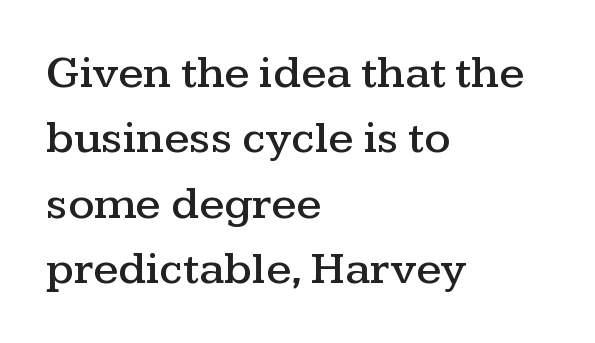
The image shows 46 px wide serif type, upright; set left-aligned, normal line spacing (1.42x), normal letter spacing, not underlined; medium stroke contrast and a medium x-height.
